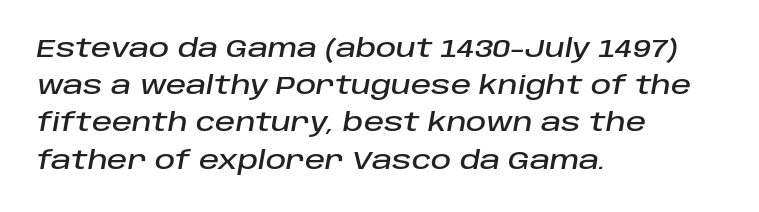
The image shows 25 px text type, italic (leaning right); set left-aligned, normal line spacing (1.49x), normal letter spacing, not underlined.
